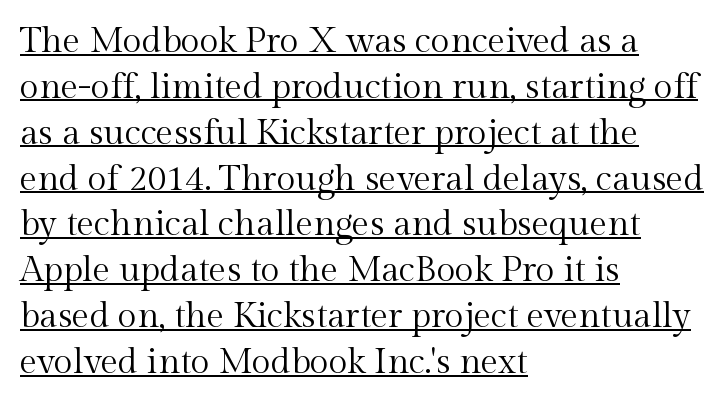
{"serif": "yes", "italic": "no", "bold": "no", "weight": "regular", "width": "normal", "x_height": "medium", "monospaced": "no", "underline": "yes", "align": "left", "line_spacing": "normal", "line_spacing_ratio": 1.31, "letter_spacing": "normal", "letter_spacing_em": 0.0, "glyph_px": 35}
